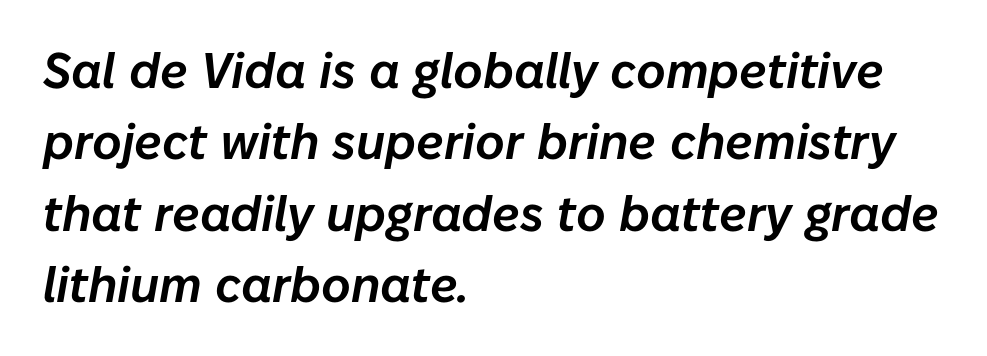
{"italic": "yes", "lean": "right", "slant_degrees": 10, "width": "normal", "stroke_contrast": "low", "x_height": "medium", "monospaced": "no", "underline": "no", "align": "left", "line_spacing": "normal", "line_spacing_ratio": 1.43, "letter_spacing": "normal", "letter_spacing_em": 0.0, "glyph_px": 50}
